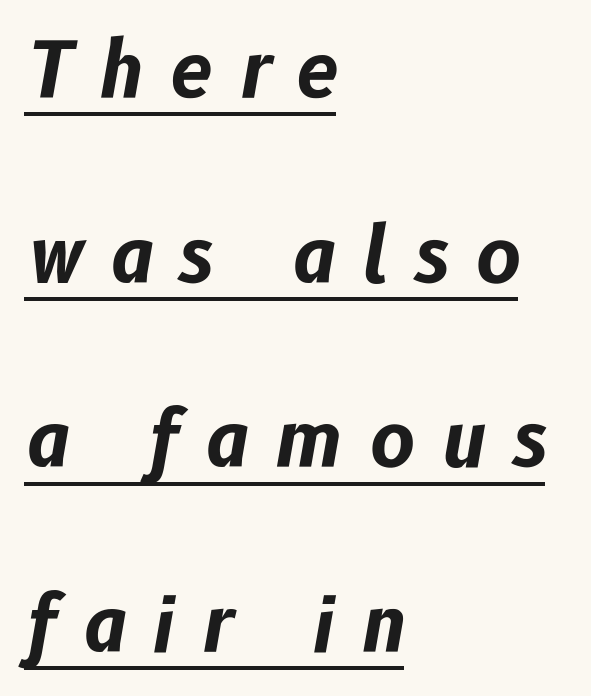
Notice the wide empty band between every row — that's loose leading. Character widths vary here, with narrow letters taking less room than wide ones. A full-strength bold gives these letters their thick strokes. Decoration check: the copy is underlined. The tracking reads as deliberately expanded to a designer's eye. The whole block is typeset with a tilt.
